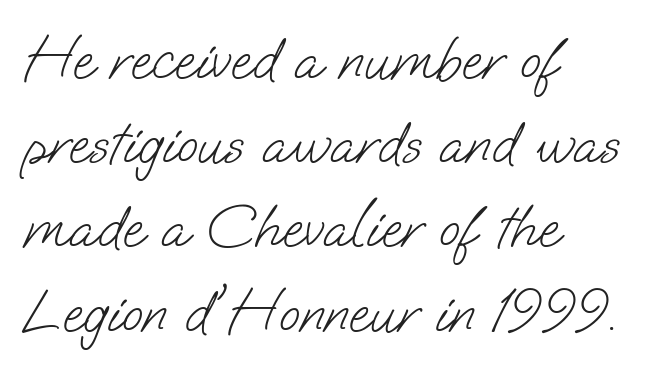
Q: Is the text bold? A: No.
Q: Is the typeface a serif or a sans-serif typeface? A: Sans-serif.
Q: Is the text underlined? A: No.
Q: How is the paragraph aligned? A: Left-aligned.
Q: Is the spacing between letters normal or unusually wide? A: Normal.
Q: Is the spacing between lines tight, normal or loose? A: Normal.
Q: Width (condensed, normal, or wide)? A: Normal.
Q: Stroke contrast? A: Low.
Q: x-height? A: Small.
Q: Monospaced? A: No.
